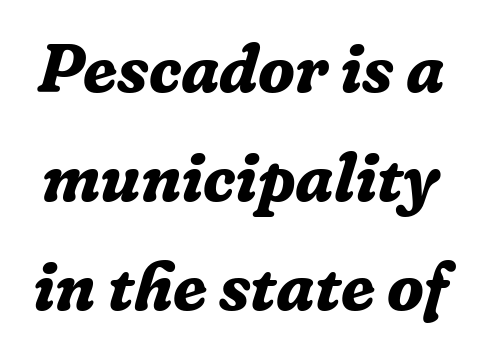
Q: Is the text bold? A: Yes.
Q: Is the text italic (slanted)? A: Yes, it leans right by about 16 degrees.
Q: Is the typeface a serif or a sans-serif typeface? A: Serif.
Q: Is the text underlined? A: No.
Q: Is the spacing between letters normal or unusually wide? A: Normal.
Q: Is the spacing between lines tight, normal or loose? A: Normal.
Q: Width (condensed, normal, or wide)? A: Normal.
Q: Stroke contrast? A: Low.
Q: x-height? A: Medium.
Q: Monospaced? A: No.
